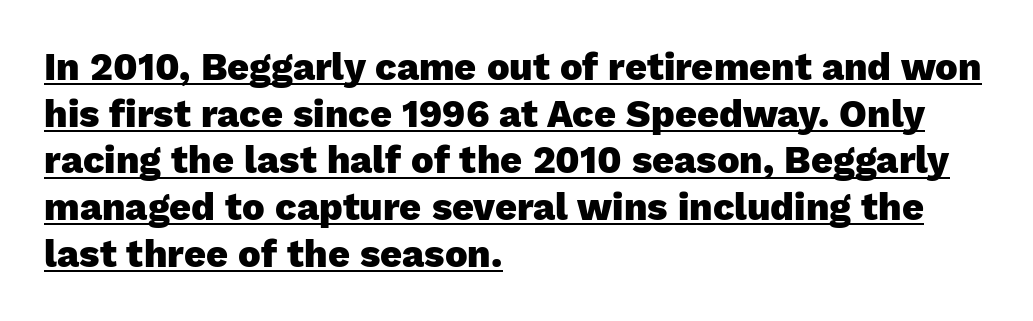
Q: Is the text bold? A: Yes.
Q: Is the text italic (slanted)? A: No, it is upright.
Q: Is the typeface a serif or a sans-serif typeface? A: Sans-serif.
Q: Is the text underlined? A: Yes.
Q: How is the paragraph aligned? A: Left-aligned.
Q: Is the spacing between letters normal or unusually wide? A: Normal.
Q: Width (condensed, normal, or wide)? A: Normal.
Q: Stroke contrast? A: Low.
Q: x-height? A: Medium.
Q: Monospaced? A: No.
